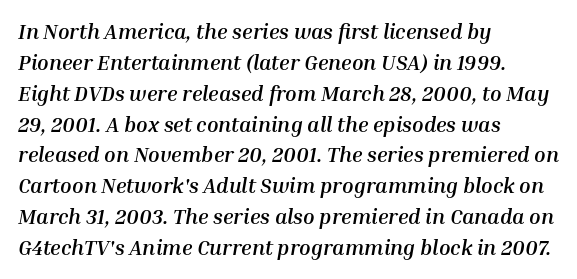
In terms of leading, this rendering sits right in the middle. Posture: slanted. The strip under each line holds only bare page. The face used here has the dense, thick strokes of a bold. Words appear dense and cohesive because spacing is normal.
